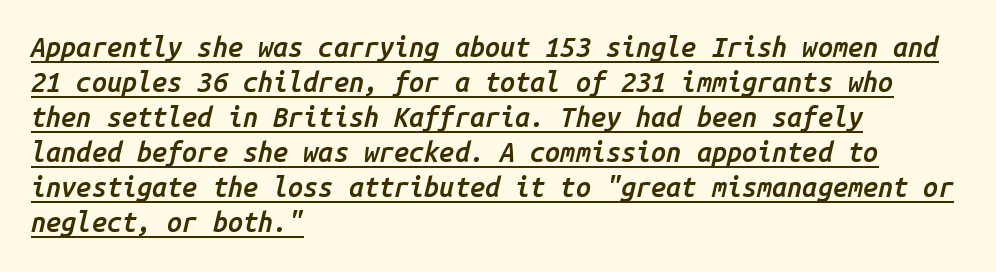
{"italic": "yes", "lean": "right", "slant_degrees": 14, "bold": "semi", "underline": "yes", "align": "left", "line_spacing": "normal", "line_spacing_ratio": 1.3, "letter_spacing": "normal", "letter_spacing_em": 0.0, "glyph_px": 27}
